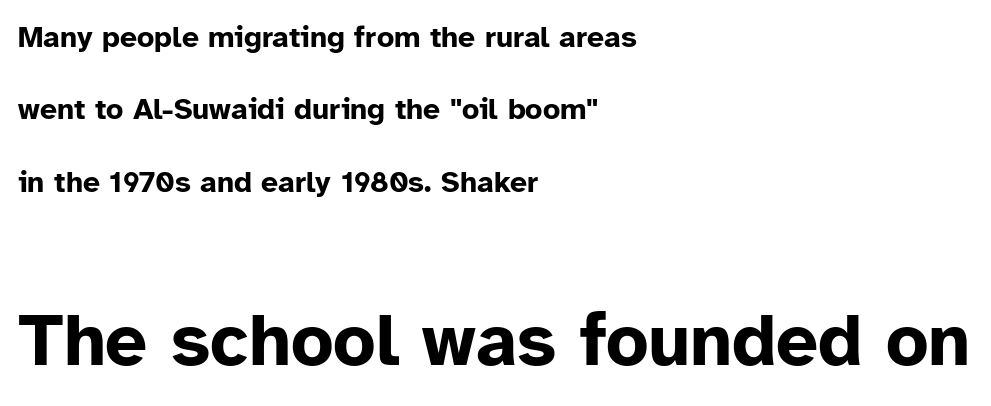
{"serif": "no", "italic": "no", "bold": "yes", "weight": "bold", "width": "normal", "stroke_contrast": "low", "x_height": "medium", "monospaced": "no", "underline": "no", "align": "left", "line_spacing": "loose", "line_spacing_ratio": 2.41, "letter_spacing": "normal", "letter_spacing_em": 0.0, "larger_block": "second", "size_ratio": 2.47, "glyph_px": 74}
